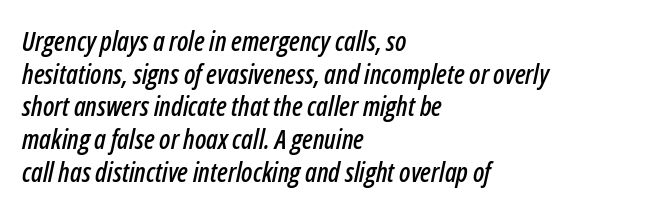
The image shows 27 px text type, italic (leaning right); set left-aligned, line spacing 1.21x, normal letter spacing, not underlined.
